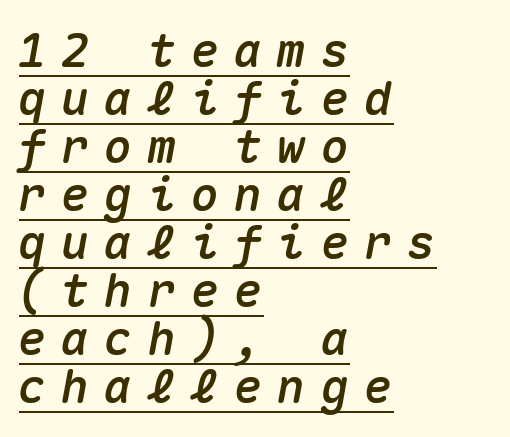
The image shows 47 px text type, italic (leaning right), monospaced; set left-aligned, tight line spacing (1.02x), unusually wide letter spacing (+0.32 em), underlined; medium stroke contrast and a medium x-height.
